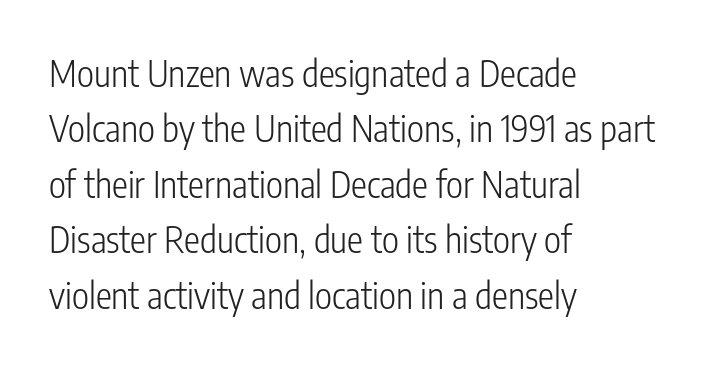
Q: Is the text bold? A: No.
Q: Is the text italic (slanted)? A: No, it is upright.
Q: Is the typeface a serif or a sans-serif typeface? A: Sans-serif.
Q: Is the text underlined? A: No.
Q: How is the paragraph aligned? A: Left-aligned.
Q: Is the spacing between letters normal or unusually wide? A: Normal.
Q: Is the spacing between lines tight, normal or loose? A: Normal.
Q: Width (condensed, normal, or wide)? A: Condensed.
Q: Stroke contrast? A: Low.
Q: x-height? A: Medium.
Q: Monospaced? A: No.
